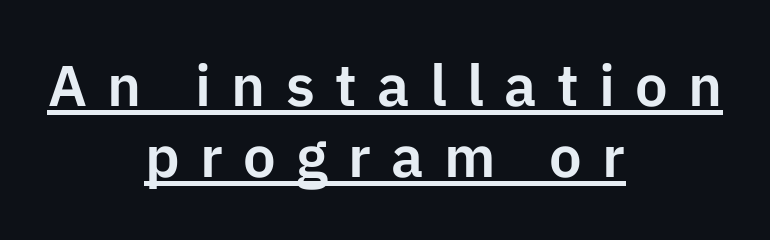
The image shows 58 px sans-serif type, upright; set centered, line spacing 1.23x, unusually wide letter spacing (+0.35 em), underlined; low stroke contrast and a medium x-height.
